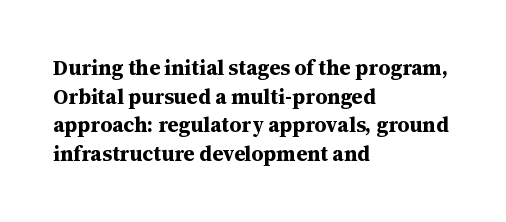
{"italic": "no", "bold": "yes", "underline": "no", "align": "left", "line_spacing": "normal", "line_spacing_ratio": 1.36, "letter_spacing": "normal", "letter_spacing_em": 0.0, "glyph_px": 21}
